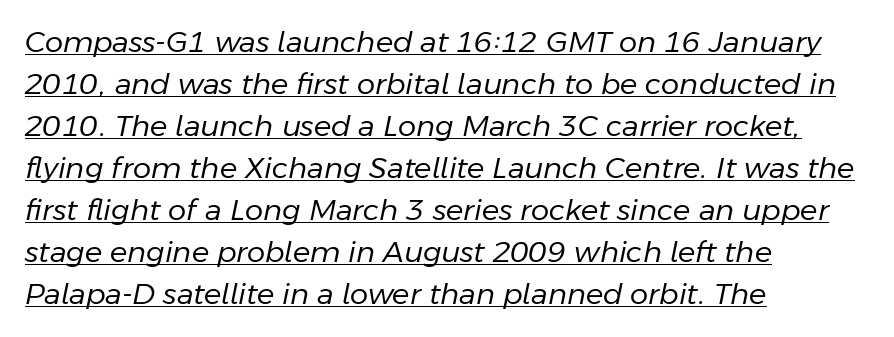
The lettering is marked with a stroke running underneath it. This is oblique type, the kind used for emphasis or titles. One-word summary of the alignment: left. Think standard paragraph weight, or any step lighter than that. The space between consecutive lines is moderate. How are the letters spaced? Ordinarily, with no added tracking.
